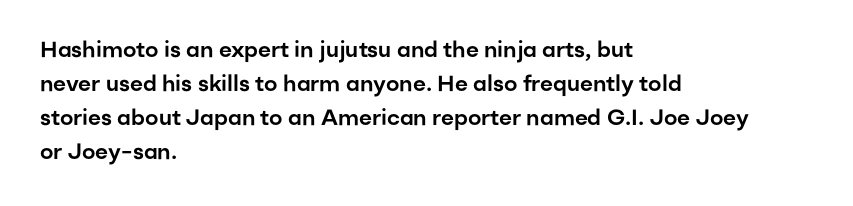
Students, observe: this is what conventionally led text looks like. This sample uses an upright cut, with every glyph sitting square on the baseline. A clean baseline with only descenders dipping below it. Each word holds together tightly as a unit, with standard inter-letter gaps.
